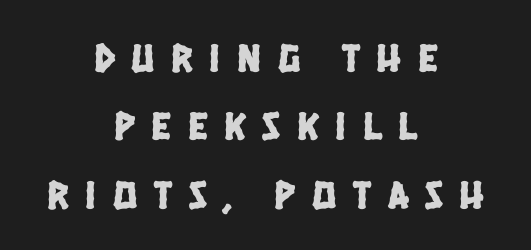
Nope, no serifs anywhere on these letters. Short and long lines alike share a common midpoint. This rendering widens character spacing well past its baseline value. Words float on clear page, feet unadorned.
